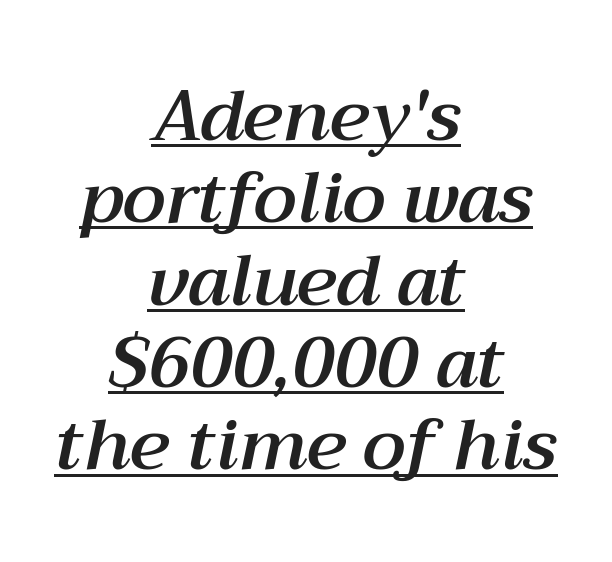
Q: Is the text italic (slanted)? A: Yes, it leans right by about 12 degrees.
Q: Is the text underlined? A: Yes.
Q: How is the paragraph aligned? A: Centered.
Q: Is the spacing between letters normal or unusually wide? A: Normal.
Q: Width (condensed, normal, or wide)? A: Normal.
Q: Stroke contrast? A: Medium.
Q: x-height? A: Medium.
Q: Monospaced? A: No.
